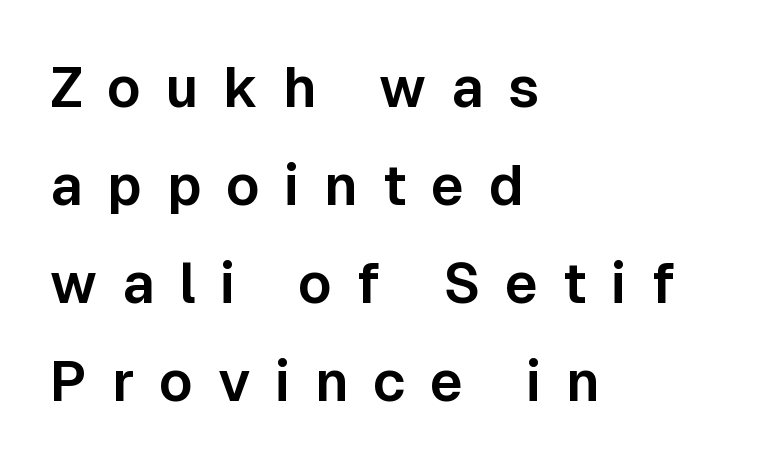
{"serif": "no", "italic": "no", "width": "normal", "stroke_contrast": "low", "x_height": "medium", "monospaced": "no", "underline": "no", "align": "left", "line_spacing_ratio": 1.75, "letter_spacing": "wide", "letter_spacing_em": 0.44, "glyph_px": 56}
